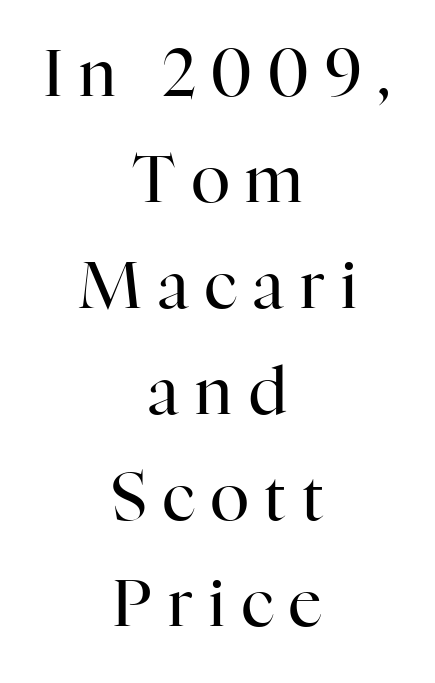
The image shows 65 px regular-weight serif type, upright; set centered, normal line spacing (1.63x), unusually wide letter spacing (+0.25 em), not underlined; high stroke contrast and a medium x-height.
